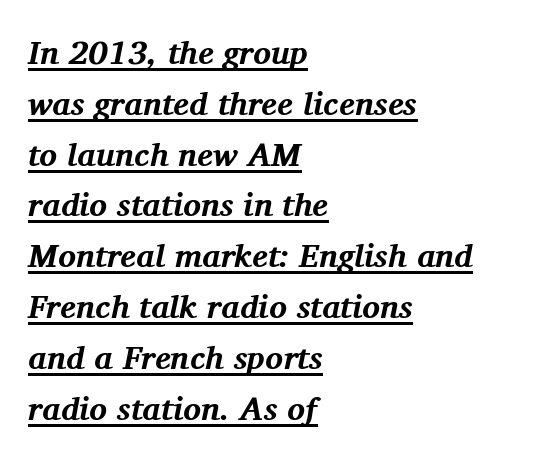
{"serif": "yes", "italic": "yes", "lean": "right", "slant_degrees": 11, "bold": "yes", "weight": "bold", "width": "normal", "stroke_contrast": "medium", "x_height": "medium", "monospaced": "no", "underline": "yes", "align": "left", "line_spacing": "normal", "line_spacing_ratio": 1.54, "letter_spacing": "normal", "letter_spacing_em": 0.0, "glyph_px": 33}
